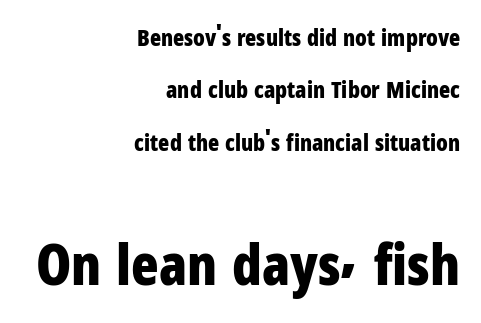
The image shows 57 px bold, condensed sans-serif type, upright; set right-aligned, loose line spacing (2.28x), normal letter spacing, not underlined; the second (bottom) block is 2.48x larger; low stroke contrast and a medium x-height.
